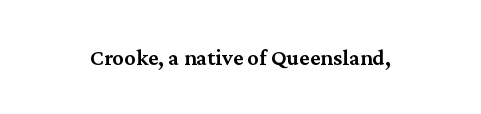
The image shows 23 px text type, upright; set normal letter spacing, not underlined.
